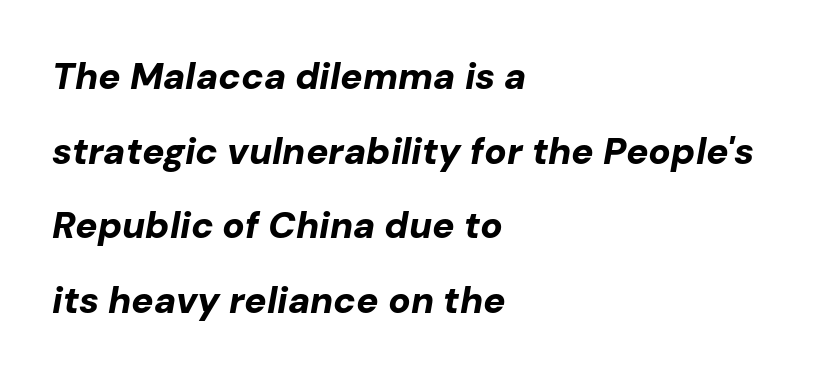
Q: Is the text bold? A: Yes.
Q: Is the text italic (slanted)? A: Yes, it leans right by about 10 degrees.
Q: Is the text underlined? A: No.
Q: How is the paragraph aligned? A: Left-aligned.
Q: Is the spacing between letters normal or unusually wide? A: Normal.
Q: Is the spacing between lines tight, normal or loose? A: Loose.
Q: Width (condensed, normal, or wide)? A: Normal.
Q: Stroke contrast? A: Low.
Q: x-height? A: Medium.
Q: Monospaced? A: No.
